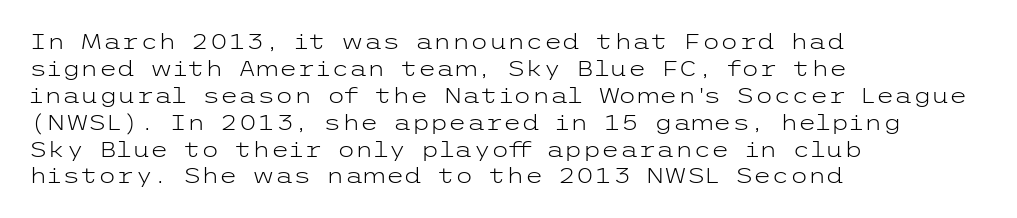
The image shows 21 px text type, upright; set left-aligned, normal line spacing (1.28x), normal letter spacing, not underlined.
